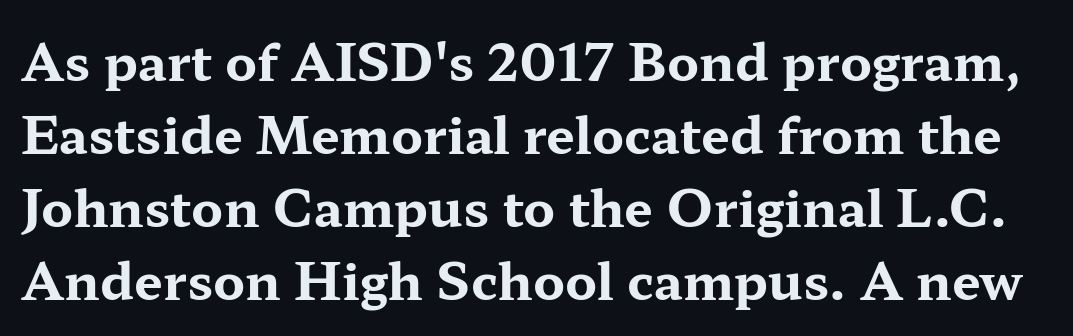
{"serif": "yes", "italic": "no", "bold": "yes", "weight": "bold", "width": "wide", "stroke_contrast": "medium", "x_height": "medium", "monospaced": "no", "underline": "no", "line_spacing": "normal", "line_spacing_ratio": 1.43, "letter_spacing": "normal", "letter_spacing_em": 0.0, "glyph_px": 51}
